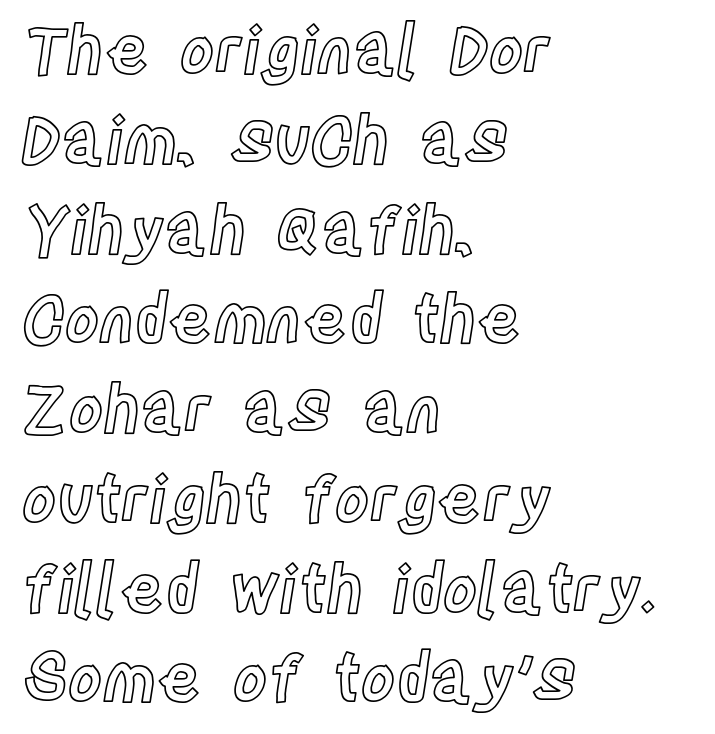
The string is rendered with underlining switched off. The gaps between neighbouring characters are ordinary and unremarkable. The rag falls on the right side of this text block. Here the designer chose a conventional face with non-uniform glyph widths. The designer left line spacing at the default.
